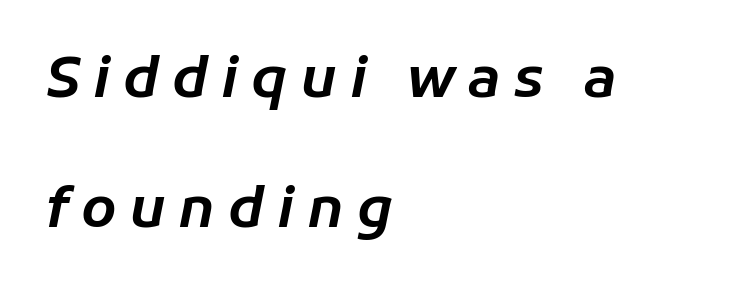
The image shows 56 px text type, italic (leaning right); set left-aligned, loose line spacing (2.32x), unusually wide letter spacing (+0.23 em), not underlined; low stroke contrast and a medium x-height.
